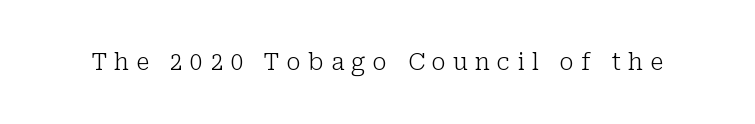
The image shows 23 px text type, upright; set unusually wide letter spacing (+0.32 em), not underlined.
